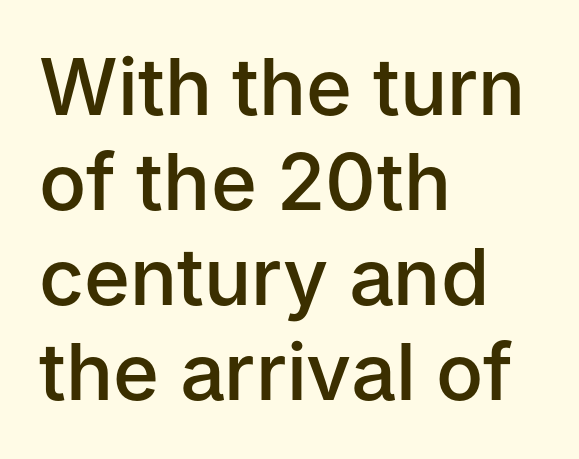
{"serif": "no", "italic": "no", "bold": "semi", "weight": "semibold", "width": "normal", "stroke_contrast": "low", "x_height": "medium", "monospaced": "no", "underline": "no", "align": "left", "line_spacing_ratio": 1.22, "letter_spacing": "normal", "letter_spacing_em": 0.0, "glyph_px": 78}
